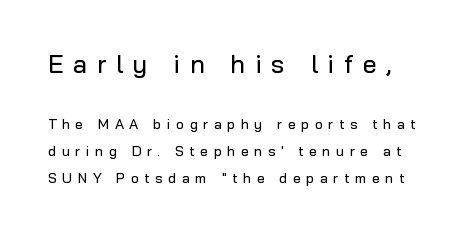
Q: Is the text italic (slanted)? A: No, it is upright.
Q: Is the text underlined? A: No.
Q: Is the spacing between letters normal or unusually wide? A: Unusually wide.
Q: Is the spacing between lines tight, normal or loose? A: Loose.
Q: Which block of text is set in a larger size, the first (top) or the second (bottom)? A: The first (top) one.
